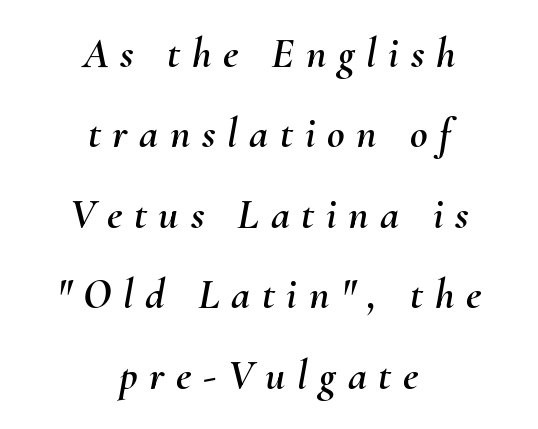
{"italic": "yes", "lean": "right", "slant_degrees": 10, "width": "normal", "stroke_contrast": "medium", "x_height": "small", "monospaced": "no", "underline": "no", "align": "center", "line_spacing_ratio": 1.87, "letter_spacing": "wide", "letter_spacing_em": 0.27, "glyph_px": 43}
